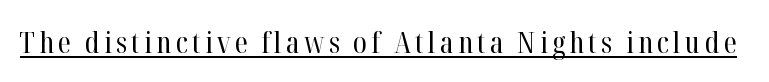
Unlike a clean sans, this face finishes its strokes with serifs. A rule runs beneath these lines of type. Posture: vertical. Spacing verdict: proportional, widths tailored to each character. Compared with a typical body face, this is equally light or lighter still.
